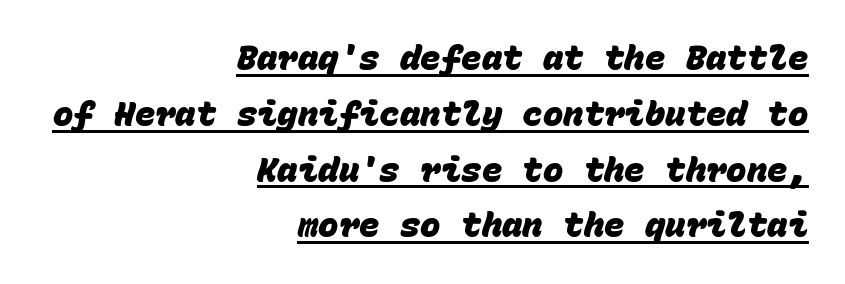
Q: Is the text bold? A: Yes.
Q: Is the typeface a serif or a sans-serif typeface? A: Sans-serif.
Q: Is the text underlined? A: Yes.
Q: How is the paragraph aligned? A: Right-aligned.
Q: Is the spacing between letters normal or unusually wide? A: Normal.
Q: Is the spacing between lines tight, normal or loose? A: Normal.
Q: Width (condensed, normal, or wide)? A: Normal.
Q: Stroke contrast? A: Low.
Q: x-height? A: Large.
Q: Monospaced? A: Yes.
